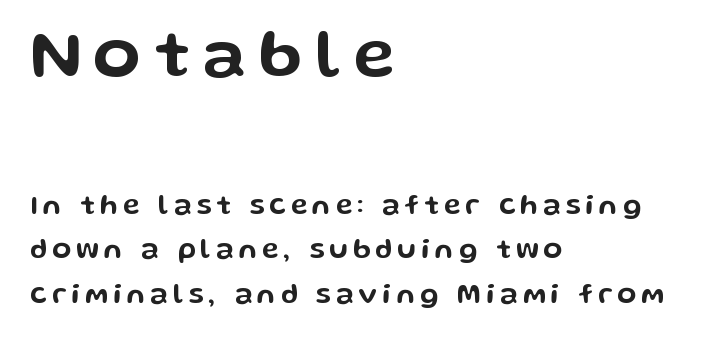
{"serif": "no", "italic": "no", "width": "wide", "stroke_contrast": "low", "x_height": "medium", "monospaced": "no", "underline": "no", "align": "left", "line_spacing": "normal", "line_spacing_ratio": 1.58, "larger_block": "first", "size_ratio": 2.46, "glyph_px": 69}
